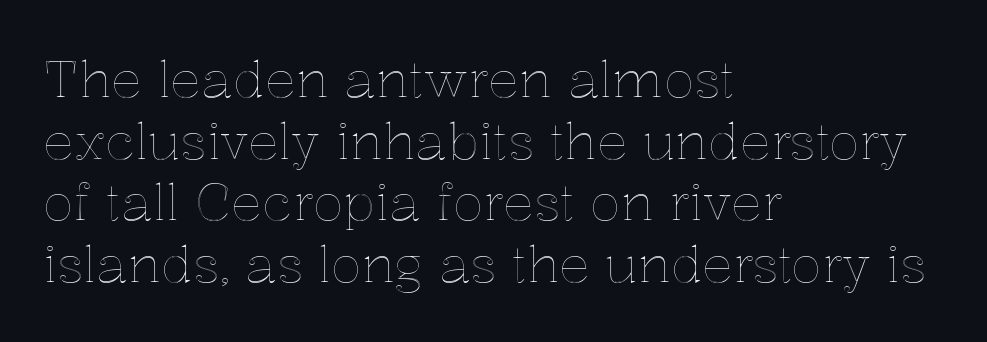
A roman cut, with each character standing at attention. Each letter keeps its own natural width here, so spacing adapts to shape. Nobody touched the tracking dial on this one. The passage is arranged the way most books set body copy — flush left. Anything drawn beneath the words? Only blank space.
